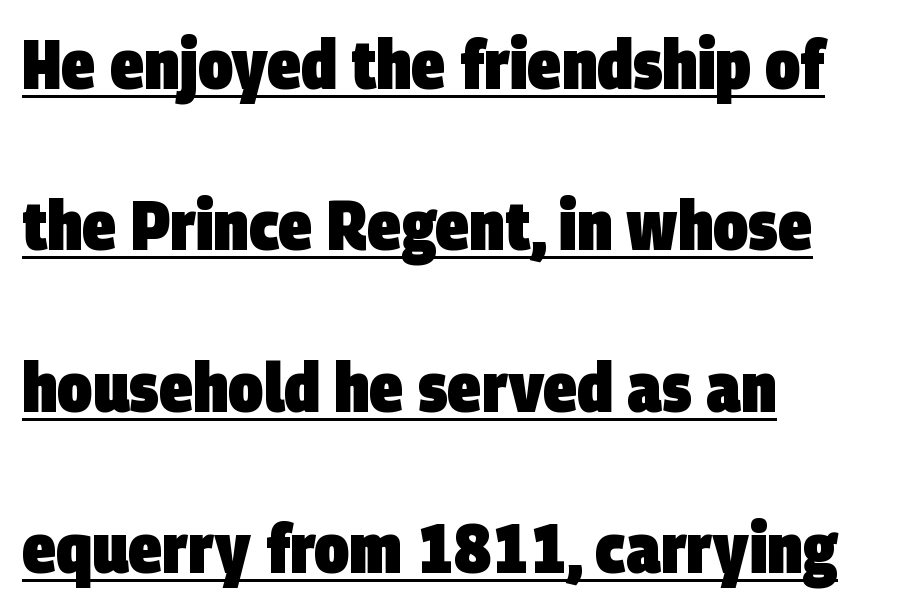
Letter spacing: default. The rendering uses natural spacing where letterforms have individual widths. Is there an underline? Yes — a line sits under the letters. Nope, no serifs anywhere on these letters. The vertical gap from one line to the next is large. These lines carry a lot of weight — the face is fully bold.
